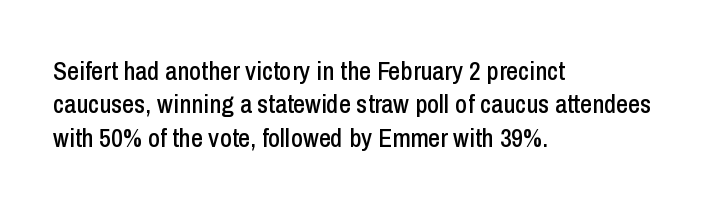
Beneath every word, the page is bare. Evenly set lines give the paragraph a standard silhouette. The compositor pushed each line to the left boundary. Spacing between characters is what you'd get straight out of the box. When letters stand straight like this, we call the style roman or upright.
